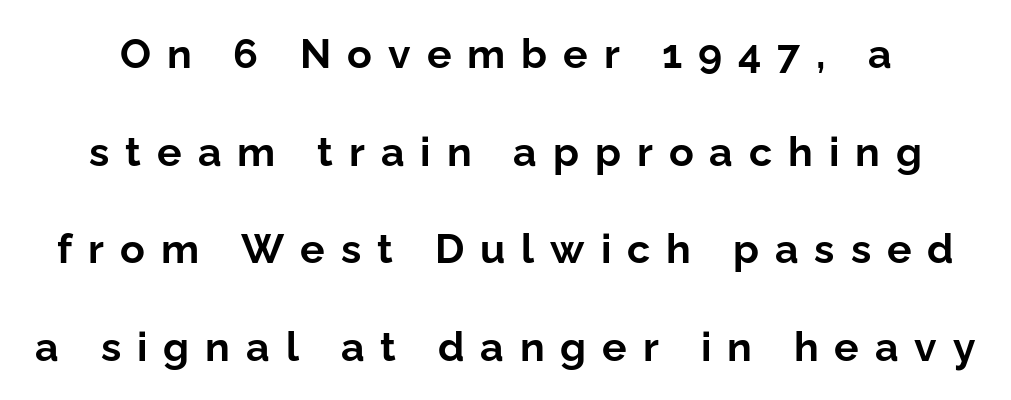
These lines have a slow, spaced-out rhythm from letter to letter. Lines of text with bare space underneath. Is the type bold? Yes — the strokes are clearly thick and heavy. The passage shown is typed in a proportional face where columns would drift.
